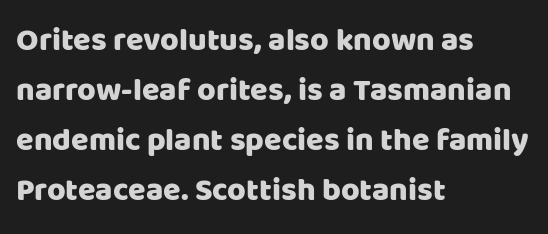
Q: Is the text italic (slanted)? A: No, it is upright.
Q: Is the typeface a serif or a sans-serif typeface? A: Sans-serif.
Q: Is the text underlined? A: No.
Q: How is the paragraph aligned? A: Left-aligned.
Q: Is the spacing between letters normal or unusually wide? A: Normal.
Q: Is the spacing between lines tight, normal or loose? A: Normal.
Q: Width (condensed, normal, or wide)? A: Normal.
Q: Stroke contrast? A: Low.
Q: x-height? A: Large.
Q: Monospaced? A: No.
